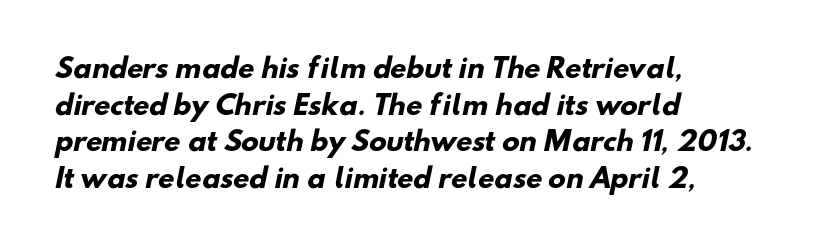
Q: Is the text bold? A: Yes.
Q: Is the text underlined? A: No.
Q: How is the paragraph aligned? A: Left-aligned.
Q: Is the spacing between letters normal or unusually wide? A: Normal.
Q: Is the spacing between lines tight, normal or loose? A: Normal.
